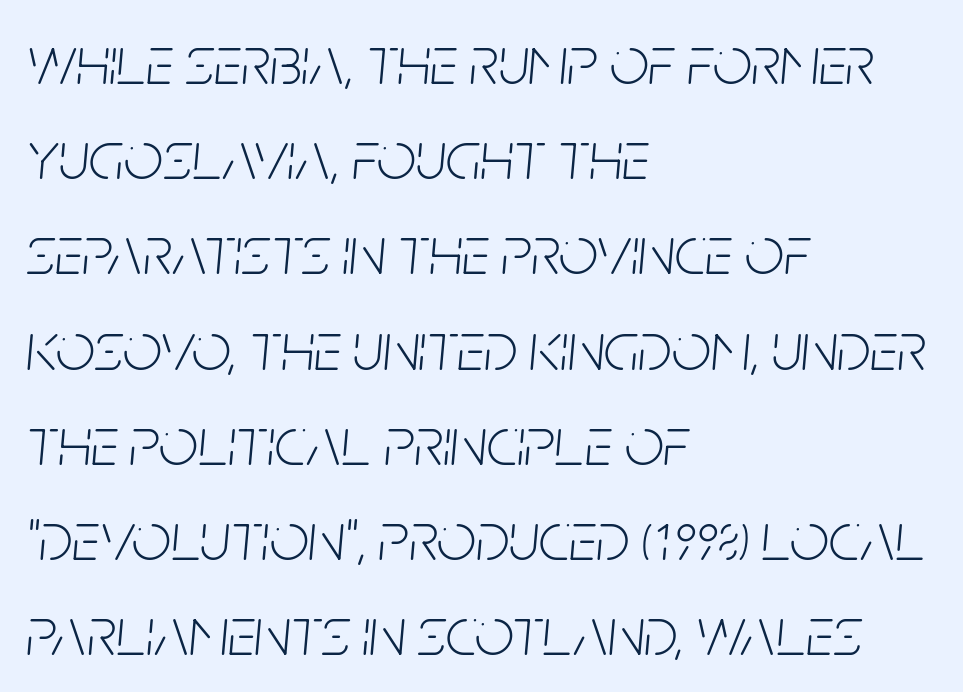
The typesetter chose a ragged-right arrangement here. The gaps between neighbouring characters are ordinary and unremarkable. Every character sits at an angle, as italics do. Successive baselines arrive at the customary interval.
